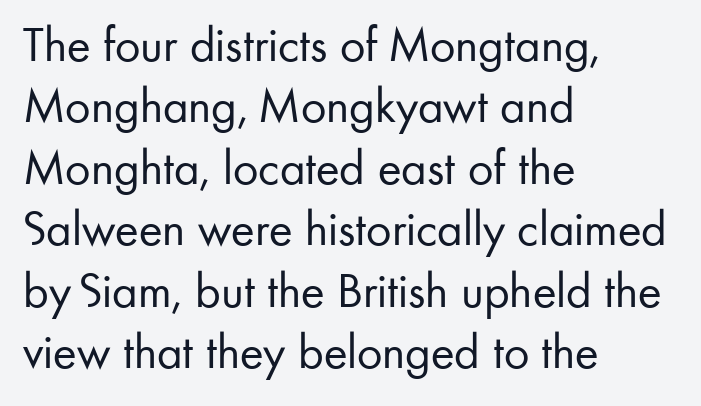
Q: Is the text bold? A: No.
Q: Is the text italic (slanted)? A: No, it is upright.
Q: Is the typeface a serif or a sans-serif typeface? A: Sans-serif.
Q: Is the text underlined? A: No.
Q: How is the paragraph aligned? A: Left-aligned.
Q: Is the spacing between letters normal or unusually wide? A: Normal.
Q: Width (condensed, normal, or wide)? A: Normal.
Q: Stroke contrast? A: Low.
Q: x-height? A: Small.
Q: Monospaced? A: No.
